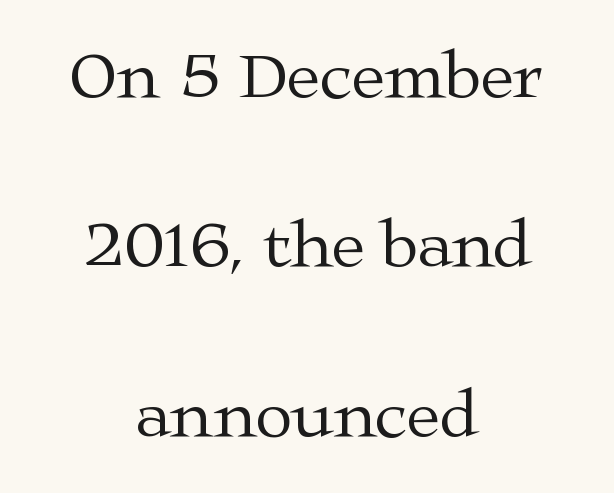
Q: Is the text bold? A: No.
Q: Is the text italic (slanted)? A: No, it is upright.
Q: Is the typeface a serif or a sans-serif typeface? A: Serif.
Q: Is the text underlined? A: No.
Q: How is the paragraph aligned? A: Centered.
Q: Is the spacing between letters normal or unusually wide? A: Normal.
Q: Is the spacing between lines tight, normal or loose? A: Loose.
Q: Width (condensed, normal, or wide)? A: Wide.
Q: Stroke contrast? A: Medium.
Q: x-height? A: Medium.
Q: Monospaced? A: No.
